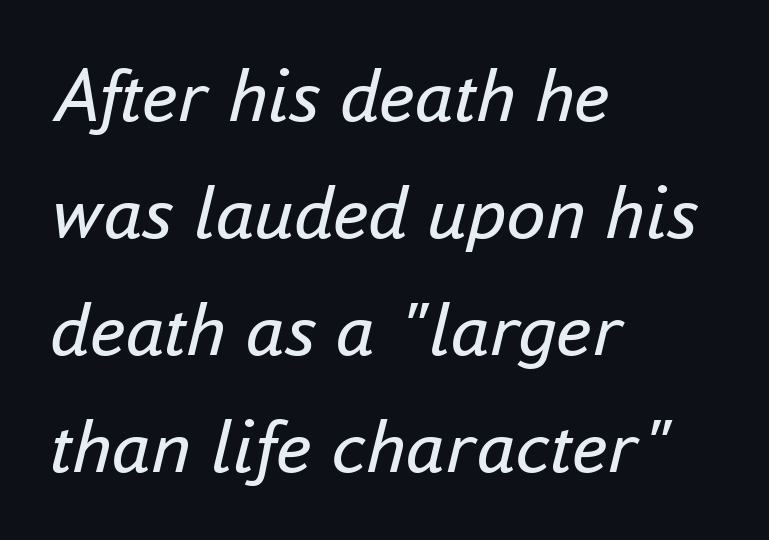
Q: Is the text bold? A: No.
Q: Is the text italic (slanted)? A: Yes, it leans right by about 16 degrees.
Q: Is the text underlined? A: No.
Q: How is the paragraph aligned? A: Left-aligned.
Q: Is the spacing between letters normal or unusually wide? A: Normal.
Q: Is the spacing between lines tight, normal or loose? A: Normal.
Q: Width (condensed, normal, or wide)? A: Normal.
Q: Stroke contrast? A: Low.
Q: x-height? A: Small.
Q: Monospaced? A: No.
